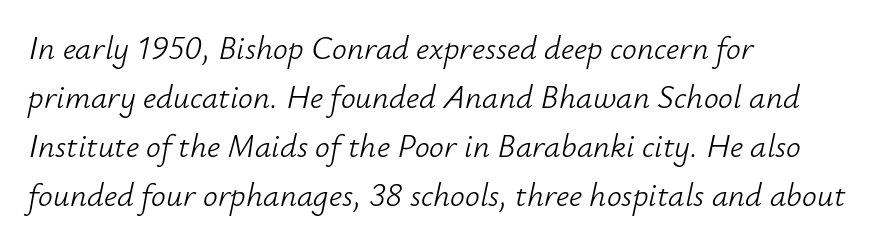
Observe the ordinary spacing: letters are neighbours, not strangers. Check under the words: just untouched page. Heft: none added — not bold. Notice how the stems are inclined rather than vertical — that's the hallmark of italics. Note the varied advance widths — an 'i' is clearly narrower than an 'm'. Rows of type keep a routine distance in the vertical direction.
